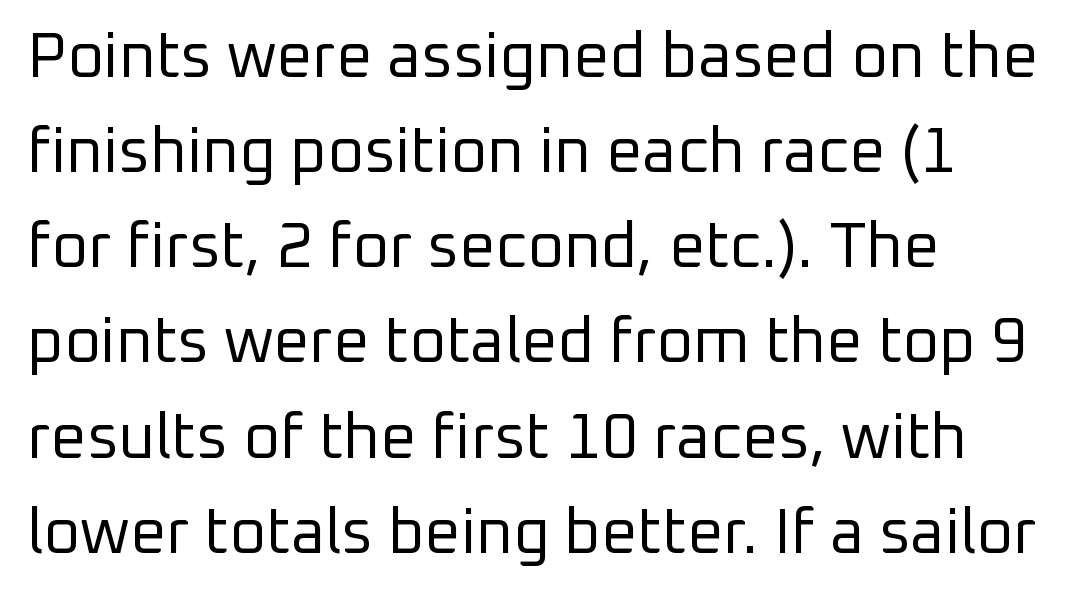
Q: Is the text bold? A: No.
Q: Is the text italic (slanted)? A: No, it is upright.
Q: Is the typeface a serif or a sans-serif typeface? A: Sans-serif.
Q: Is the text underlined? A: No.
Q: How is the paragraph aligned? A: Left-aligned.
Q: Is the spacing between letters normal or unusually wide? A: Normal.
Q: Is the spacing between lines tight, normal or loose? A: Normal.
Q: Width (condensed, normal, or wide)? A: Normal.
Q: Stroke contrast? A: Low.
Q: x-height? A: Medium.
Q: Monospaced? A: No.
